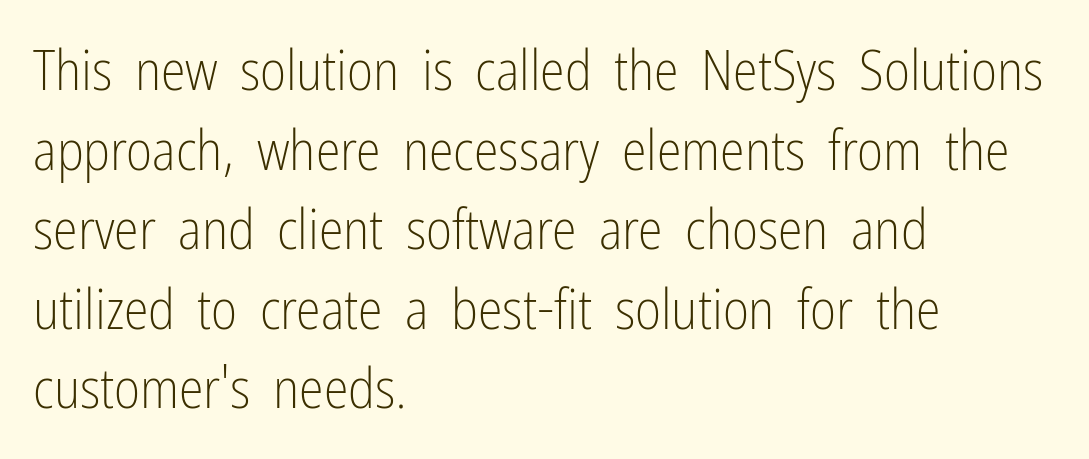
Words appear dense and cohesive because spacing is normal. Notice how descenders clear the ascenders below comfortably — that's standard leading. Short and long lines alike share a common starting point at left. The specimen reads as upright at a glance.
